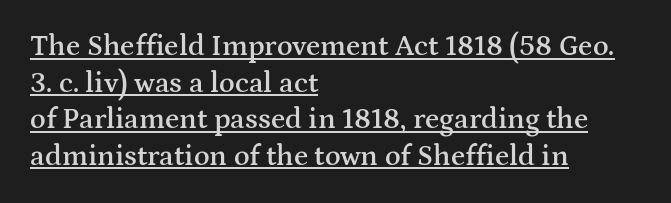
What's the leading like? Ordinary, nothing unusual. Does a line run under the words? Yes, clearly. Is there any slant? The stems are plumb. Proportional: the letters do not fall into vertical columns. Typographically, this falls in the serif category. Leftover space on each line is placed entirely after the last word.
